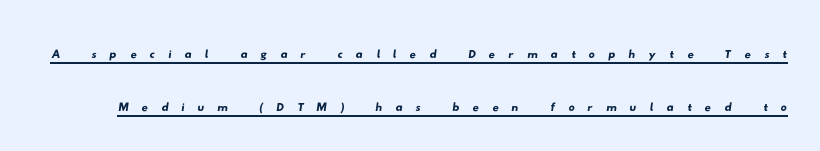
{"serif": "no", "width": "wide", "stroke_contrast": "low", "x_height": "small", "monospaced": "no", "underline": "yes", "line_spacing": "normal", "line_spacing_ratio": 1.7, "letter_spacing": "wide", "letter_spacing_em": 0.42, "glyph_px": 31}
